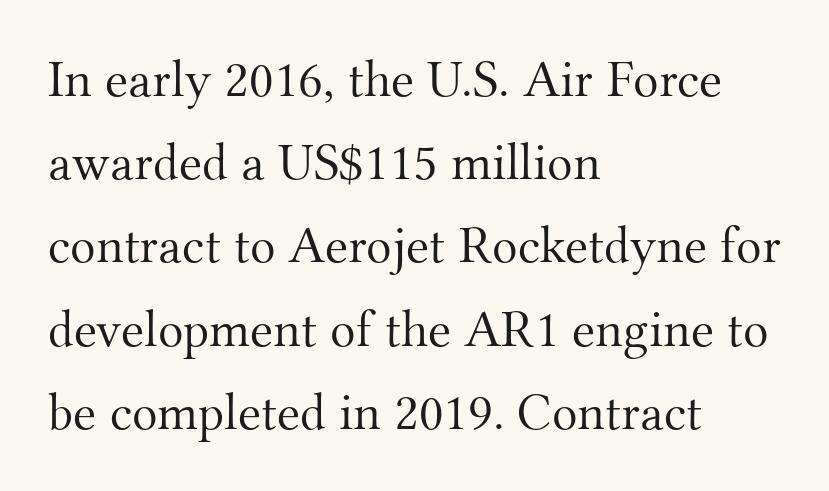
The image shows 53 px light serif type, upright; set left-aligned, normal line spacing (1.57x), normal letter spacing, not underlined; medium stroke contrast and a small x-height.
